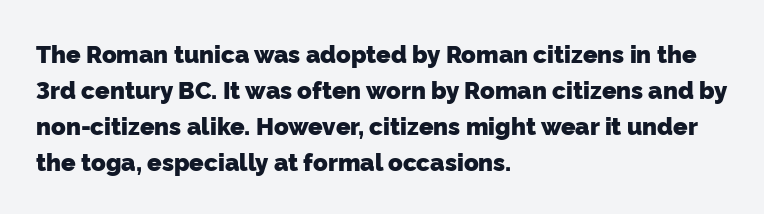
The image shows 24 px bold type; set left-aligned, normal line spacing (1.5x), normal letter spacing, not underlined.
